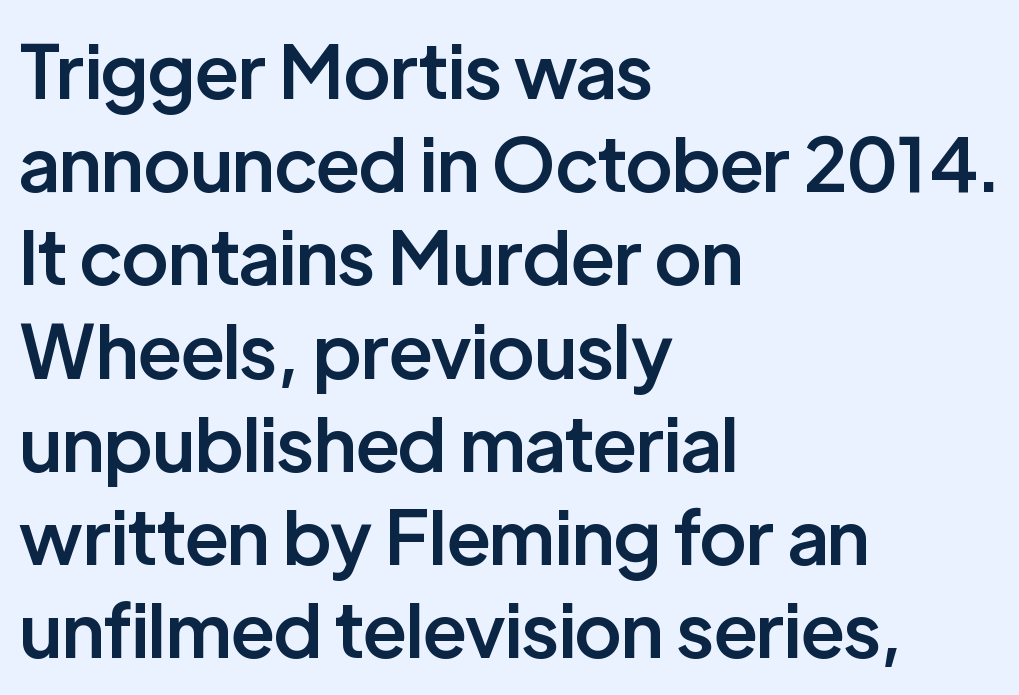
{"serif": "no", "italic": "no", "bold": "semi", "weight": "semibold", "width": "normal", "stroke_contrast": "low", "x_height": "medium", "monospaced": "no", "underline": "no", "align": "left", "line_spacing": "normal", "line_spacing_ratio": 1.26, "letter_spacing": "normal", "letter_spacing_em": 0.0, "glyph_px": 74}
